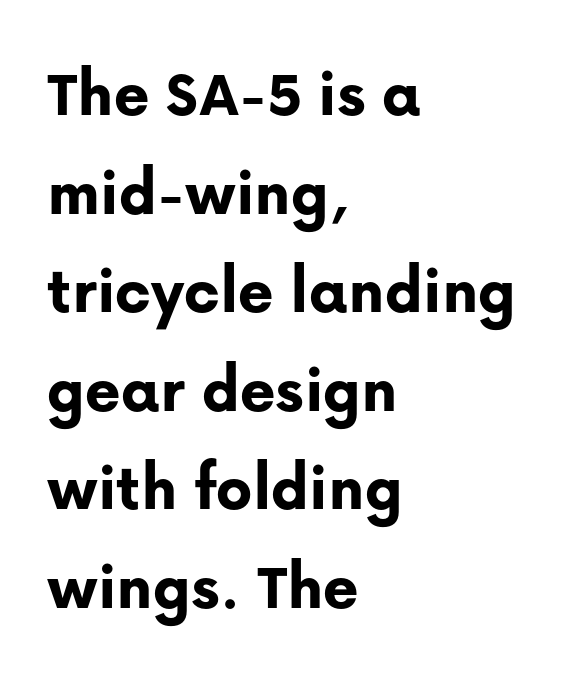
The image shows 68 px bold sans-serif type, upright; set left-aligned, normal line spacing (1.45x), normal letter spacing, not underlined; low stroke contrast and a medium x-height.
